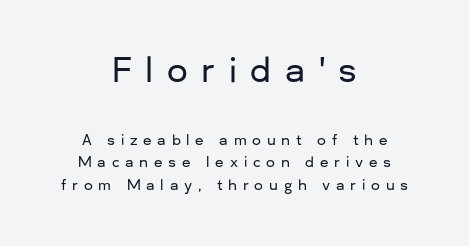
{"serif": "no", "italic": "no", "width": "normal", "stroke_contrast": "low", "x_height": "medium", "monospaced": "no", "underline": "no", "align": "center", "line_spacing": "normal", "line_spacing_ratio": 1.64, "letter_spacing": "wide", "letter_spacing_em": 0.41, "larger_block": "first", "size_ratio": 2.36, "glyph_px": 33}
